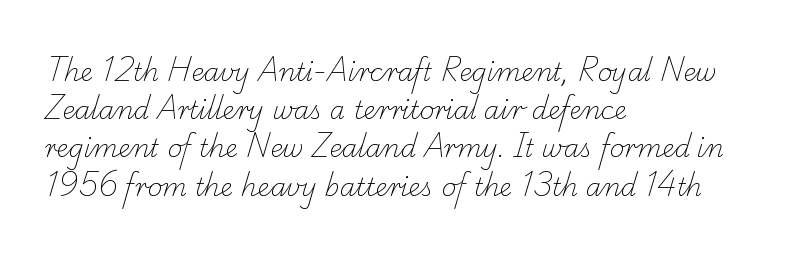
{"bold": "no", "underline": "no", "align": "left", "line_spacing": "normal", "line_spacing_ratio": 1.53, "letter_spacing": "normal", "letter_spacing_em": 0.0, "glyph_px": 25}
